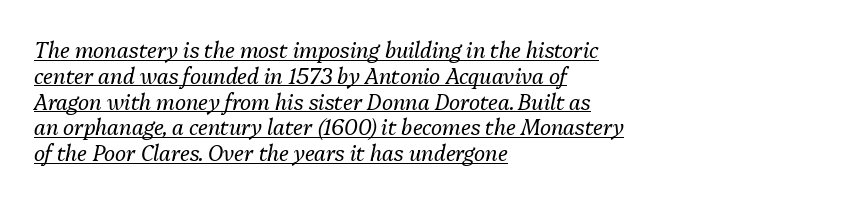
Designer's note — italics engaged. Weight class: somewhere from thin through regular. Typeset ragged right — the left edge is the straight one. No extra tracking has been applied to these lines. Does a line run under the words? Yes, clearly.
